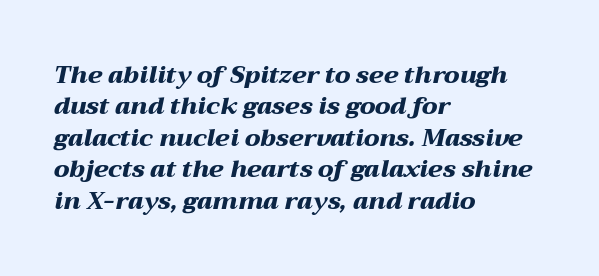
{"italic": "yes", "lean": "right", "slant_degrees": 12, "bold": "yes", "underline": "no", "align": "left", "line_spacing": "normal", "line_spacing_ratio": 1.31, "letter_spacing": "normal", "letter_spacing_em": 0.0, "glyph_px": 24}
